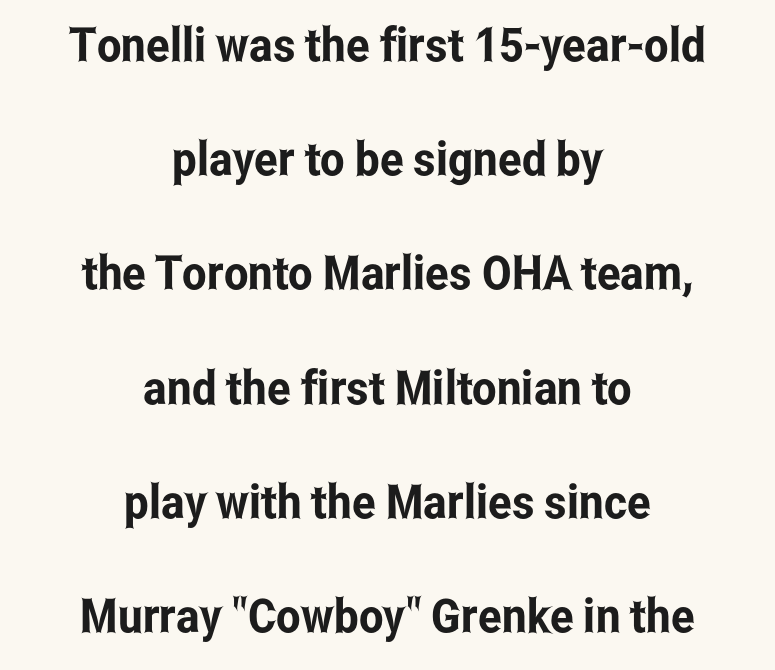
{"serif": "no", "italic": "no", "width": "condensed", "stroke_contrast": "low", "x_height": "medium", "monospaced": "no", "underline": "no", "align": "center", "line_spacing": "loose", "line_spacing_ratio": 2.43, "letter_spacing": "normal", "letter_spacing_em": 0.0, "glyph_px": 47}
